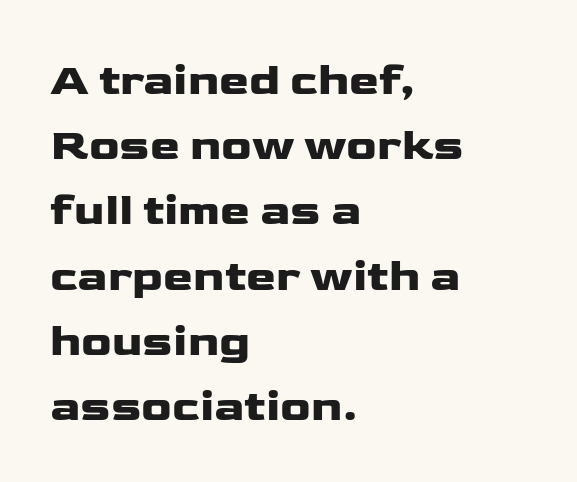
The image shows 45 px wide sans-serif type, upright; set left-aligned, normal line spacing (1.45x), normal letter spacing, not underlined; low stroke contrast and a medium x-height.
